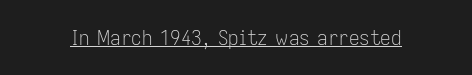
Q: Is the text bold? A: No.
Q: Is the text italic (slanted)? A: No, it is upright.
Q: Is the text underlined? A: Yes.
Q: Is the spacing between letters normal or unusually wide? A: Normal.
